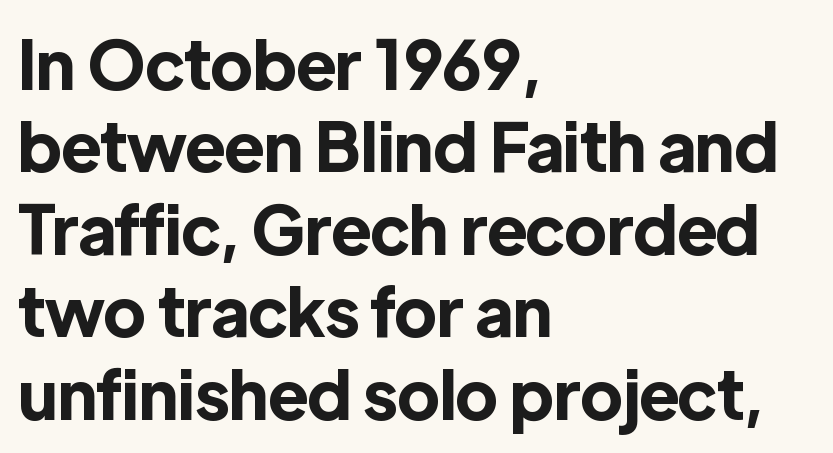
The image shows 67 px bold sans-serif type, upright; set left-aligned, line spacing 1.23x, normal letter spacing, not underlined; a medium x-height.
